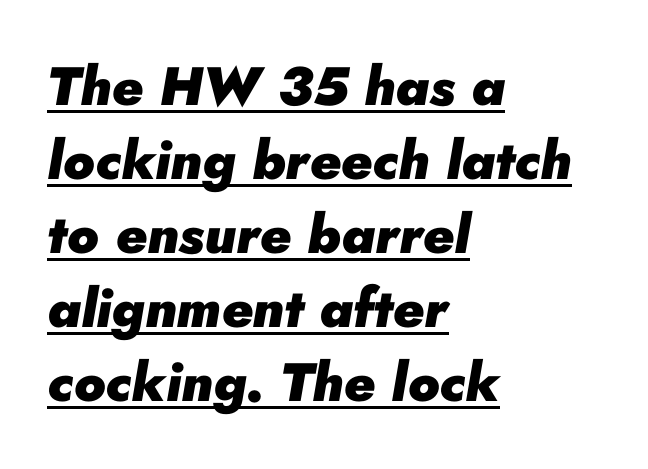
In terms of weight, the rendering is a true, heavy bold. Every character sits at an angle, as italics do. Like a heading marked for emphasis, these lines bear an underscore. The passage is arranged the way most books set body copy — flush left.
